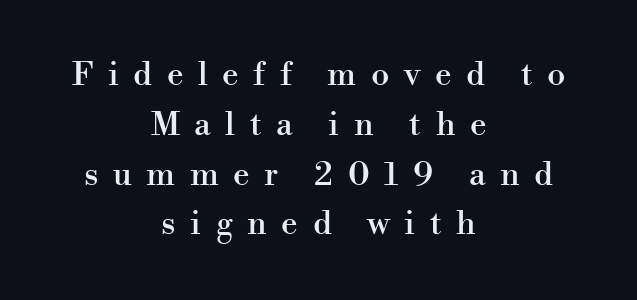
{"serif": "yes", "italic": "no", "width": "normal", "stroke_contrast": "high", "x_height": "small", "monospaced": "no", "underline": "no", "align": "center", "line_spacing": "normal", "line_spacing_ratio": 1.51, "letter_spacing": "wide", "letter_spacing_em": 0.44, "glyph_px": 33}
